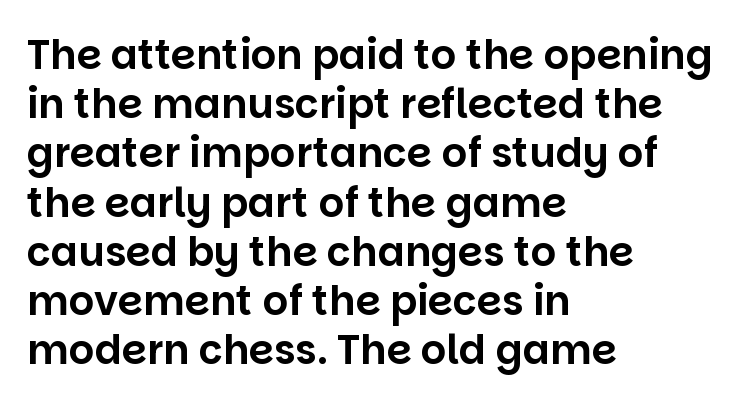
Q: Is the text italic (slanted)? A: No, it is upright.
Q: Is the typeface a serif or a sans-serif typeface? A: Sans-serif.
Q: Is the text underlined? A: No.
Q: How is the paragraph aligned? A: Left-aligned.
Q: Is the spacing between letters normal or unusually wide? A: Normal.
Q: Width (condensed, normal, or wide)? A: Normal.
Q: Stroke contrast? A: Low.
Q: x-height? A: Large.
Q: Monospaced? A: No.
